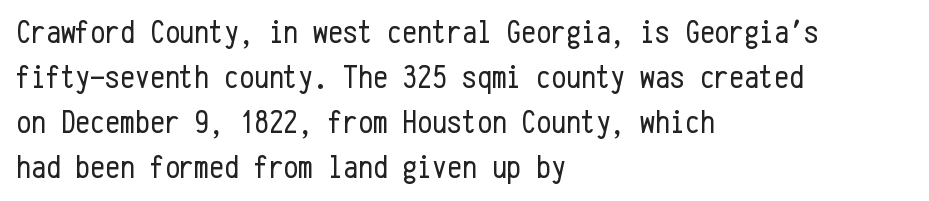
{"serif": "no", "italic": "no", "bold": "no", "weight": "regular", "width": "condensed", "stroke_contrast": "low", "x_height": "medium", "monospaced": "yes", "underline": "no", "align": "left", "line_spacing": "normal", "line_spacing_ratio": 1.36, "letter_spacing": "normal", "letter_spacing_em": 0.0, "glyph_px": 33}
